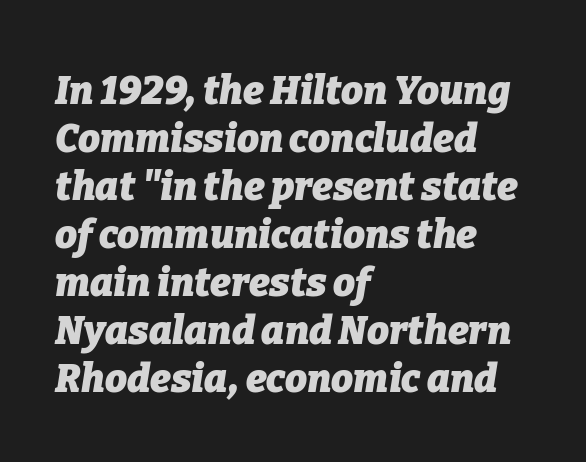
The image shows 39 px heavy type, italic (leaning right); set left-aligned, line spacing 1.23x, normal letter spacing, not underlined; low stroke contrast and a medium x-height.
